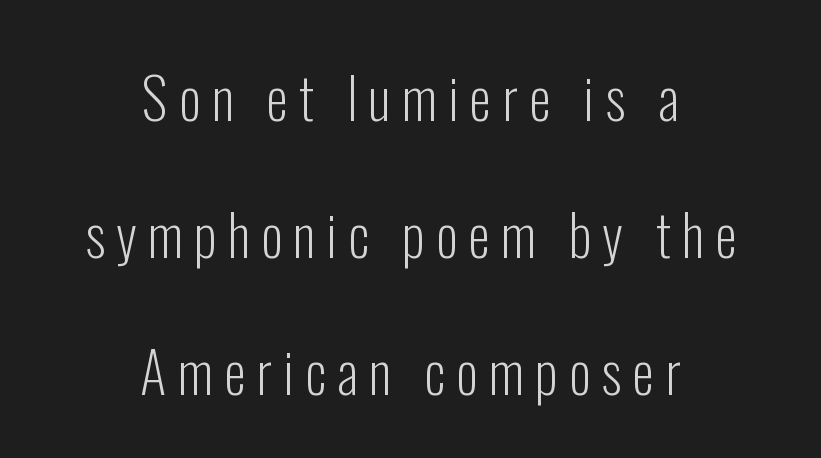
Q: Is the text bold? A: No.
Q: Is the text italic (slanted)? A: No, it is upright.
Q: Is the typeface a serif or a sans-serif typeface? A: Sans-serif.
Q: Is the text underlined? A: No.
Q: How is the paragraph aligned? A: Centered.
Q: Is the spacing between letters normal or unusually wide? A: Unusually wide.
Q: Is the spacing between lines tight, normal or loose? A: Loose.
Q: Width (condensed, normal, or wide)? A: Condensed.
Q: Stroke contrast? A: Low.
Q: x-height? A: Medium.
Q: Monospaced? A: No.
